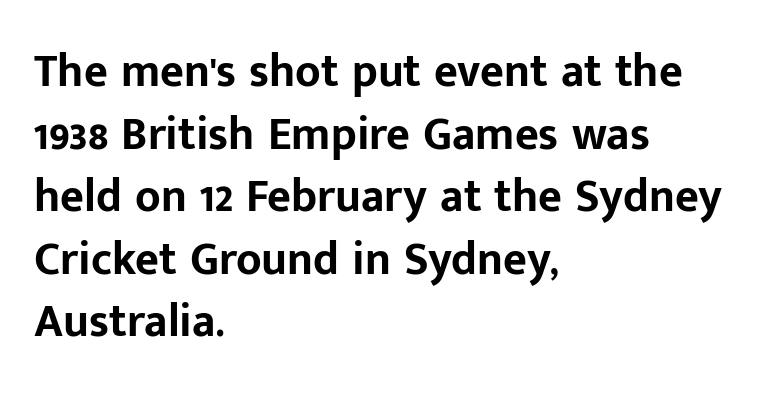
Q: Is the text bold? A: Yes.
Q: Is the text italic (slanted)? A: No, it is upright.
Q: Is the typeface a serif or a sans-serif typeface? A: Sans-serif.
Q: Is the text underlined? A: No.
Q: How is the paragraph aligned? A: Left-aligned.
Q: Is the spacing between letters normal or unusually wide? A: Normal.
Q: Is the spacing between lines tight, normal or loose? A: Normal.
Q: Width (condensed, normal, or wide)? A: Normal.
Q: Stroke contrast? A: Low.
Q: x-height? A: Medium.
Q: Monospaced? A: No.
